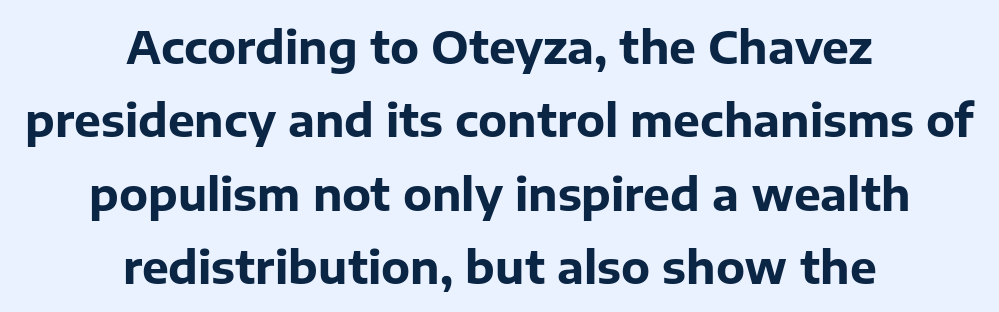
The image shows 45 px bold sans-serif type, upright; set centered, normal line spacing (1.63x), normal letter spacing, not underlined; low stroke contrast and a medium x-height.
